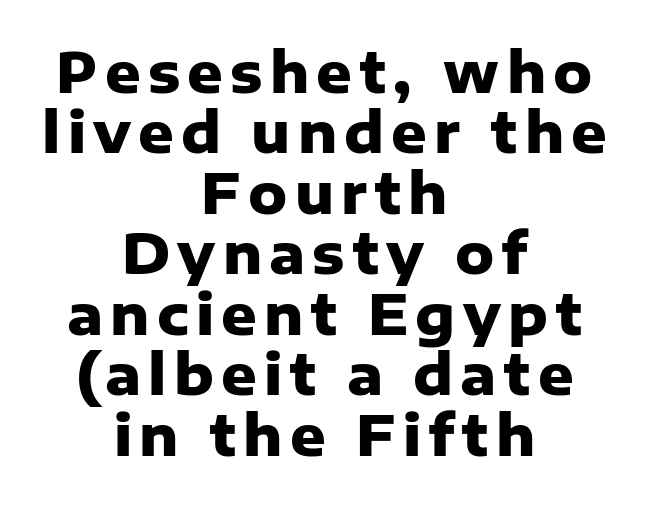
Q: Is the text bold? A: Yes.
Q: Is the text italic (slanted)? A: No, it is upright.
Q: Is the typeface a serif or a sans-serif typeface? A: Sans-serif.
Q: Is the text underlined? A: No.
Q: How is the paragraph aligned? A: Centered.
Q: Is the spacing between lines tight, normal or loose? A: Tight.
Q: Width (condensed, normal, or wide)? A: Normal.
Q: Stroke contrast? A: Low.
Q: x-height? A: Medium.
Q: Monospaced? A: No.
